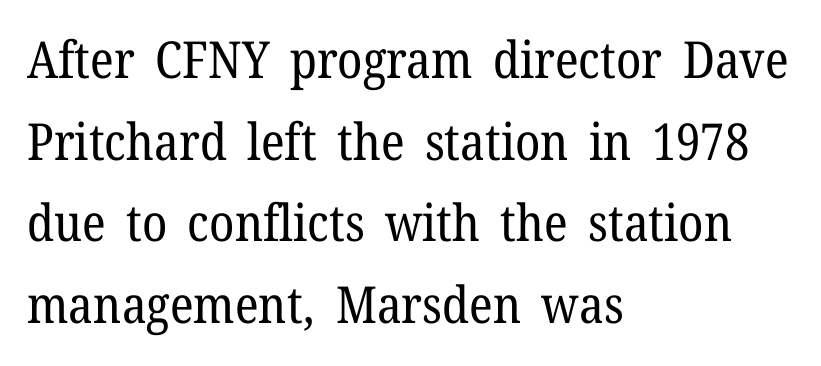
When letters stand straight like this, we call the style roman or upright. The face looks like a standard text weight, possibly lighter. This sample is left-justified, so line endings fall wherever the words run out. This sample has the flowing, uneven cadence of proportional lettering.
